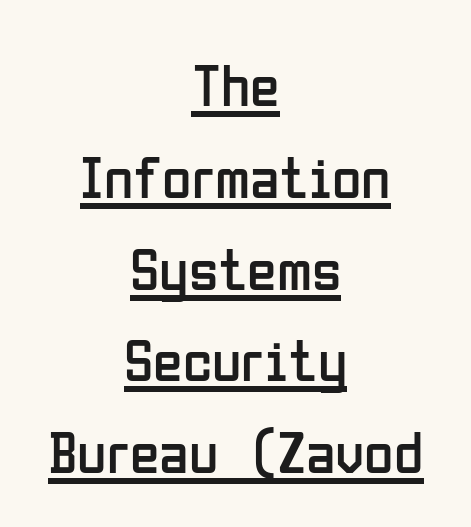
Q: Is the text bold? A: No.
Q: Is the text italic (slanted)? A: No, it is upright.
Q: Is the typeface a serif or a sans-serif typeface? A: Sans-serif.
Q: Is the text underlined? A: Yes.
Q: How is the paragraph aligned? A: Centered.
Q: Is the spacing between letters normal or unusually wide? A: Normal.
Q: Is the spacing between lines tight, normal or loose? A: Normal.
Q: Width (condensed, normal, or wide)? A: Condensed.
Q: Stroke contrast? A: Low.
Q: x-height? A: Medium.
Q: Monospaced? A: No.
